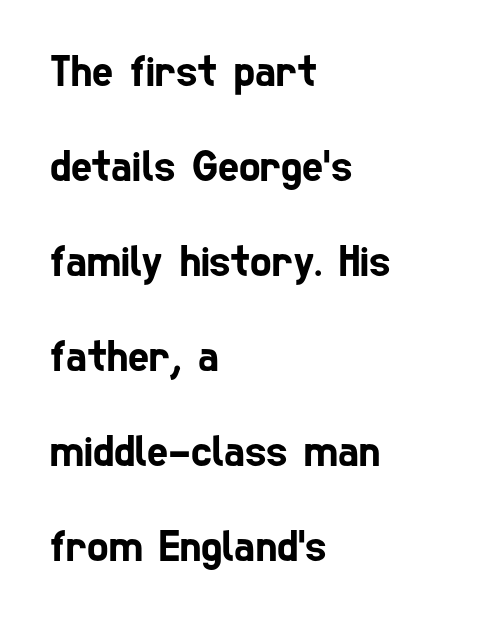
Glance below the letters and you will spot only blank space. The passage is arranged the way most books set body copy — flush left. Does the leading feel generous? Absolutely, it's lavish. Characters follow at the spacing the type designer built in. The rendering shows plain stroke endings on the letterforms — a sans-serif design. Note the varied advance widths — an 'i' is clearly narrower than an 'm'.
